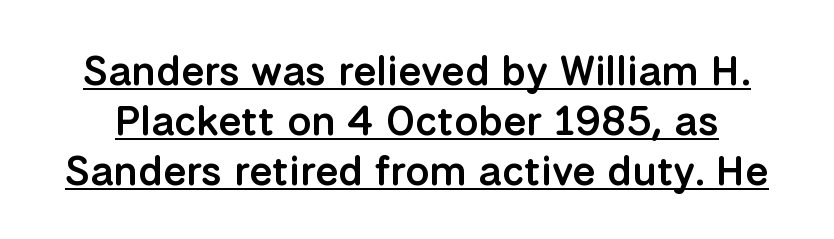
Q: Is the text bold? A: Semi-bold.
Q: Is the text italic (slanted)? A: No, it is upright.
Q: Is the typeface a serif or a sans-serif typeface? A: Sans-serif.
Q: Is the text underlined? A: Yes.
Q: Is the spacing between letters normal or unusually wide? A: Normal.
Q: Width (condensed, normal, or wide)? A: Normal.
Q: Stroke contrast? A: Low.
Q: x-height? A: Medium.
Q: Monospaced? A: No.
